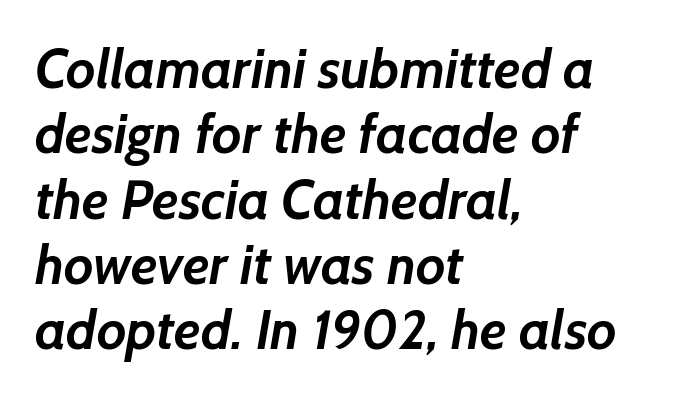
The image shows 54 px semibold sans-serif type; set left-aligned, line spacing 1.21x, normal letter spacing, not underlined; low stroke contrast and a medium x-height.
